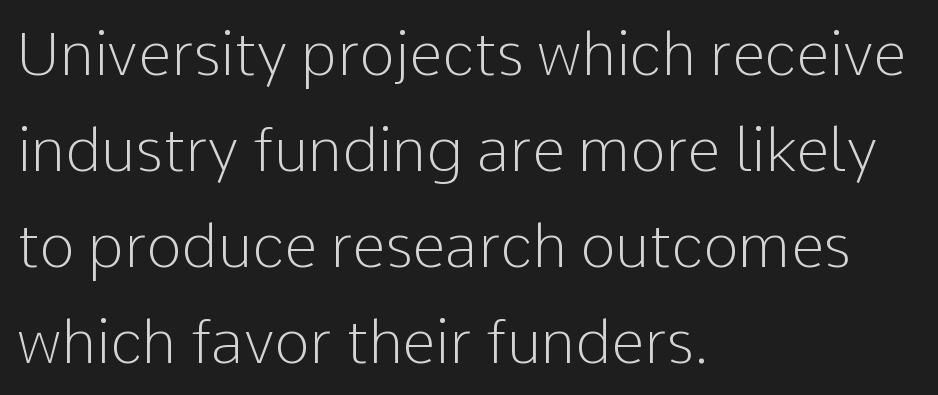
The letters advance in unequal steps, a hallmark of proportional type. Which margin do the lines hug? The left one — the right edge is uneven. How would I describe the line gaps? Plain and ordinary. Font category for this specimen: sans-serif. The passage shown has conventional tracking throughout.
